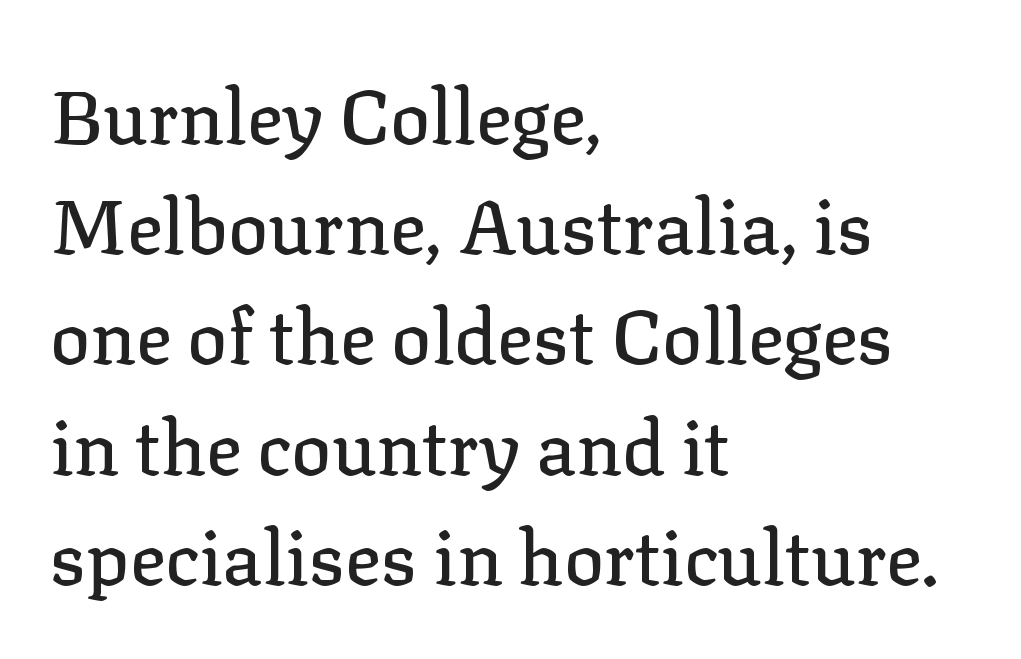
Compared with typical body copy, the letter spacing here is the same. Characters remain perfectly vertical along every line. The area under the type is left untouched. Horizontally, the lines are justified to the leading edge only. Proportional: the letters do not fall into vertical columns. These lines sit exactly where default settings would place them.
